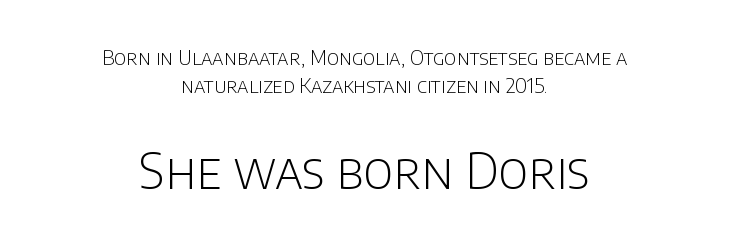
Quick note: interline space is typical. This reads as an unemphasized weight, regular at the heaviest. The passage shown has conventional tracking throughout. The paragraph has two soft edges and a firm central axis. Ordinary non-slanted type is in use.
